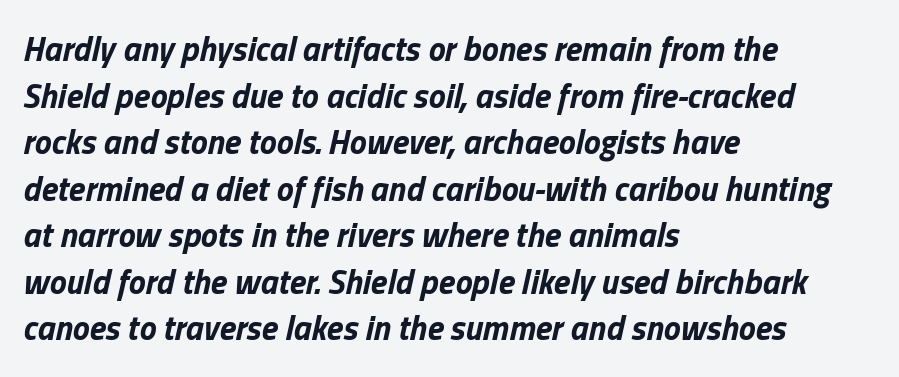
The image shows 34 px bold type, italic (leaning right); set left-aligned, normal line spacing (1.37x), normal letter spacing, not underlined; low stroke contrast and a medium x-height.
